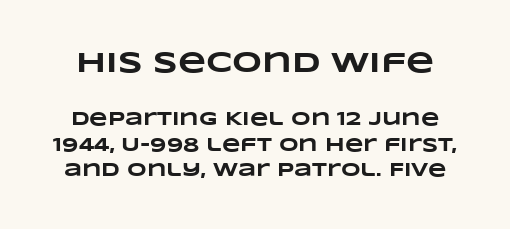
{"bold": "yes", "weight": "heavy", "width": "wide", "stroke_contrast": "low", "x_height": "large", "monospaced": "no", "underline": "no", "line_spacing": "normal", "line_spacing_ratio": 1.32, "letter_spacing": "normal", "letter_spacing_em": 0.0, "larger_block": "first", "size_ratio": 1.53, "glyph_px": 29}
